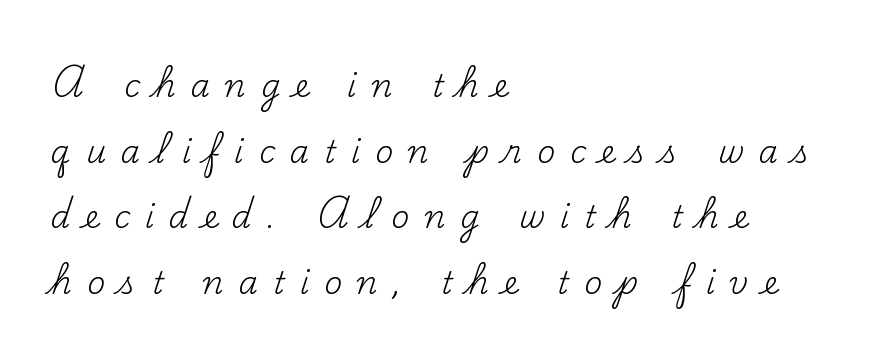
The face used here is rendered with a markedly widened letterfit. Think of a printed novel: that variable character pitch is what you see here. The passage is arranged the way most books set body copy — flush left. Bare-footed words on every line.
